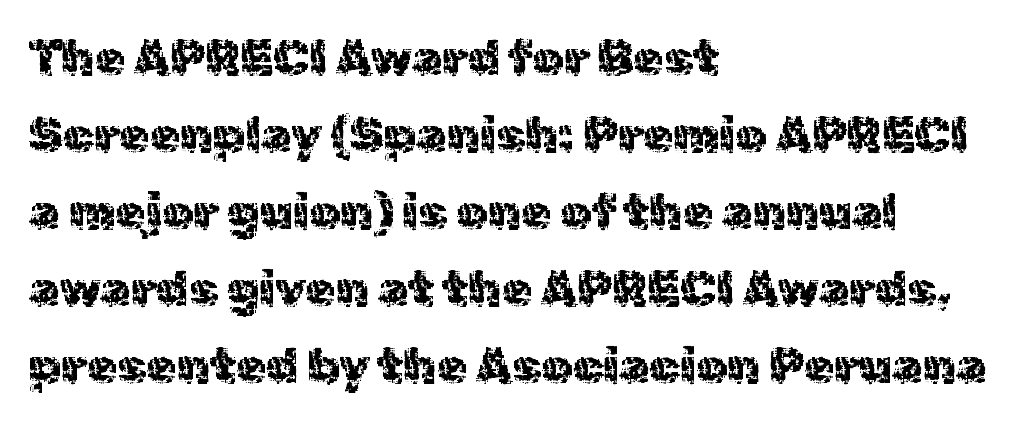
{"serif": "no", "italic": "no", "width": "normal", "x_height": "medium", "monospaced": "no", "underline": "no", "align": "left", "line_spacing": "normal", "line_spacing_ratio": 1.57, "letter_spacing": "normal", "letter_spacing_em": 0.0, "glyph_px": 49}
